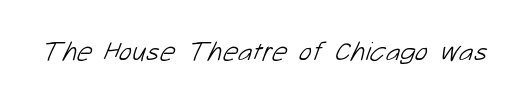
Q: Is the text bold? A: No.
Q: Is the text underlined? A: No.
Q: Is the spacing between letters normal or unusually wide? A: Normal.
